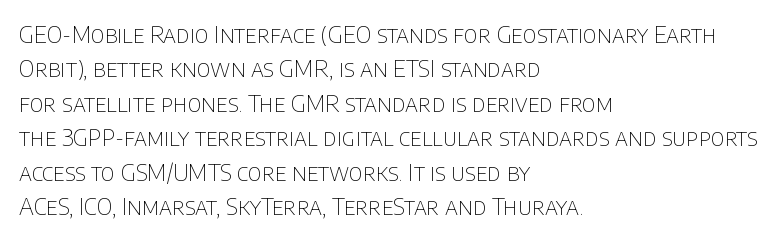
Q: Is the text bold? A: No.
Q: Is the text italic (slanted)? A: No, it is upright.
Q: Is the text underlined? A: No.
Q: How is the paragraph aligned? A: Left-aligned.
Q: Is the spacing between letters normal or unusually wide? A: Normal.
Q: Is the spacing between lines tight, normal or loose? A: Normal.
